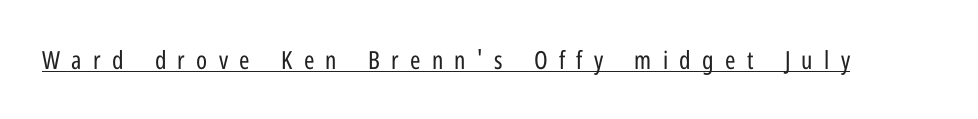
{"italic": "no", "bold": "no", "underline": "yes", "letter_spacing": "wide", "letter_spacing_em": 0.45, "glyph_px": 25}
